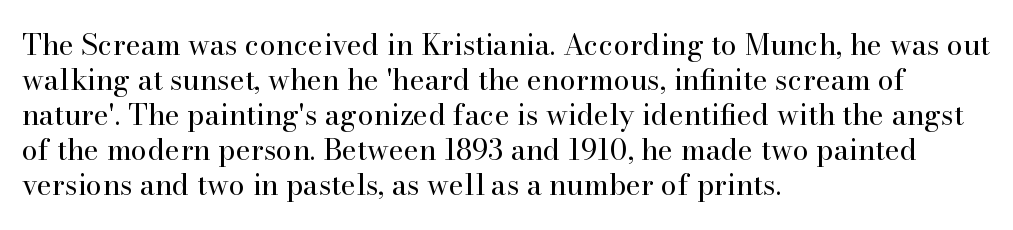
{"serif": "yes", "italic": "no", "bold": "no", "weight": "regular", "width": "normal", "stroke_contrast": "high", "x_height": "small", "monospaced": "no", "underline": "no", "align": "left", "line_spacing_ratio": 1.21, "letter_spacing": "normal", "letter_spacing_em": 0.0, "glyph_px": 29}
